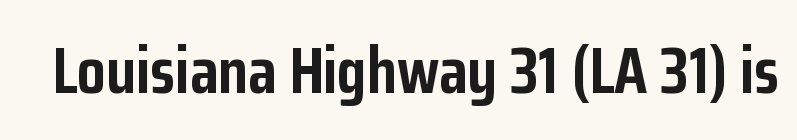
{"serif": "no", "italic": "no", "bold": "yes", "weight": "semibold", "width": "condensed", "stroke_contrast": "low", "x_height": "medium", "monospaced": "no", "underline": "no", "letter_spacing": "normal", "letter_spacing_em": 0.0, "glyph_px": 66}
